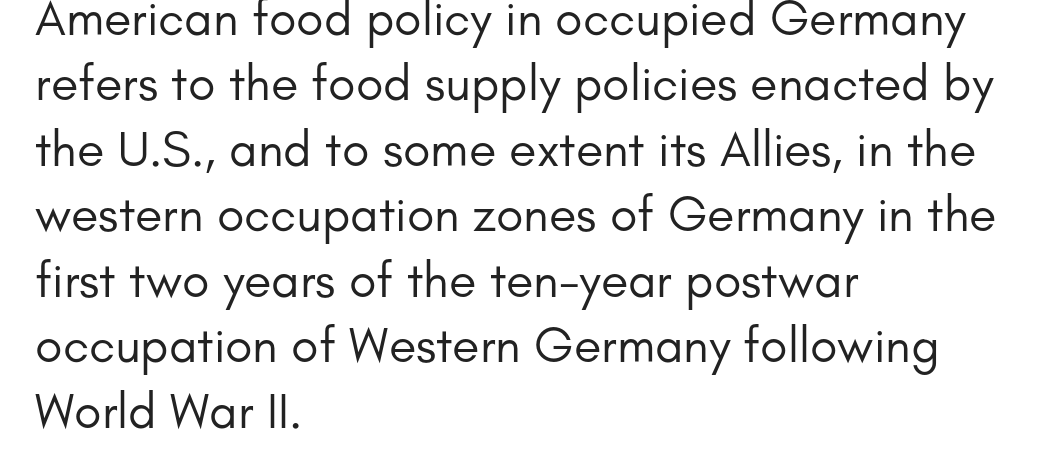
{"serif": "no", "italic": "no", "bold": "no", "weight": "regular", "width": "normal", "stroke_contrast": "low", "x_height": "small", "monospaced": "no", "underline": "no", "align": "left", "line_spacing": "normal", "line_spacing_ratio": 1.31, "letter_spacing": "normal", "letter_spacing_em": 0.0, "glyph_px": 50}
